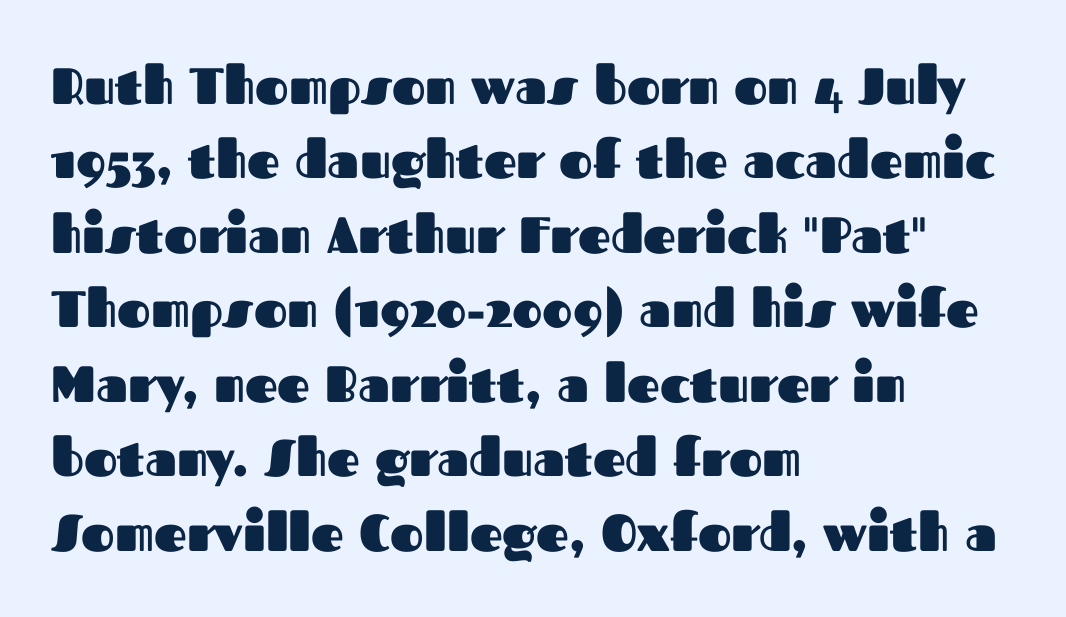
{"serif": "no", "italic": "no", "bold": "yes", "weight": "heavy", "width": "normal", "stroke_contrast": "medium", "x_height": "medium", "monospaced": "no", "underline": "no", "align": "left", "line_spacing": "normal", "line_spacing_ratio": 1.46, "letter_spacing": "normal", "letter_spacing_em": 0.0, "glyph_px": 51}
